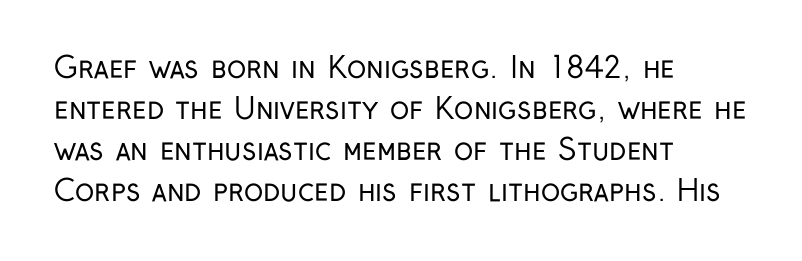
The image shows 29 px regular-weight, condensed sans-serif type, upright; set left-aligned, normal line spacing (1.41x), normal letter spacing, not underlined; low stroke contrast and a medium x-height.
